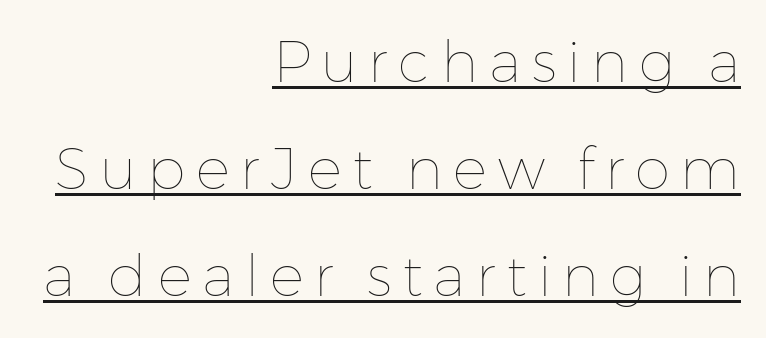
{"italic": "no", "bold": "no", "weight": "thin", "width": "normal", "stroke_contrast": "low", "x_height": "medium", "monospaced": "no", "underline": "yes", "align": "right", "line_spacing_ratio": 1.88, "glyph_px": 57}
